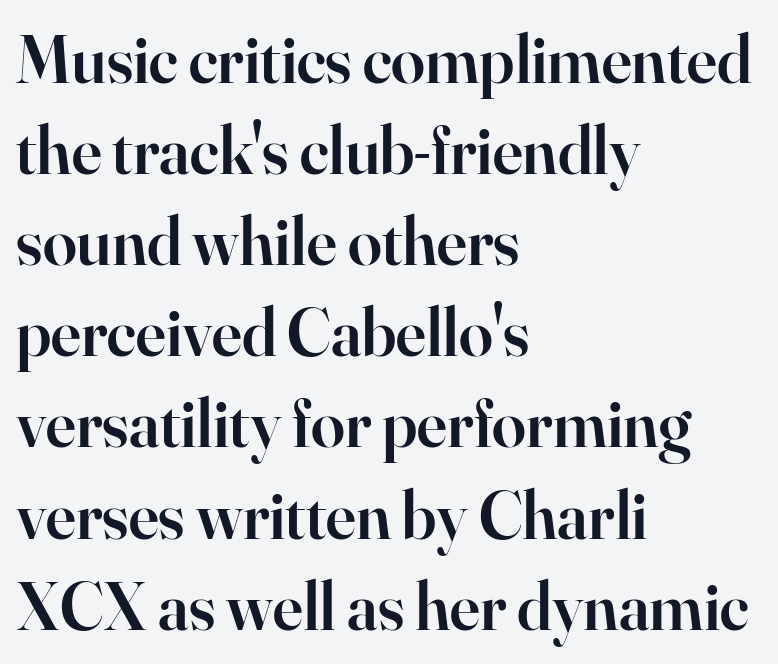
The image shows 68 px semibold serif type, upright; set left-aligned, normal line spacing (1.34x), normal letter spacing, not underlined; high stroke contrast and a small x-height.
